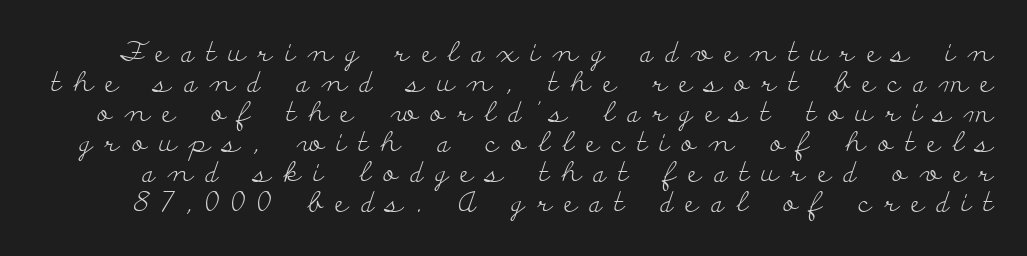
The image shows 28 px light, wide serif type; set tight line spacing (1.07x), unusually wide letter spacing (+0.45 em), not underlined; low stroke contrast and a small x-height.
